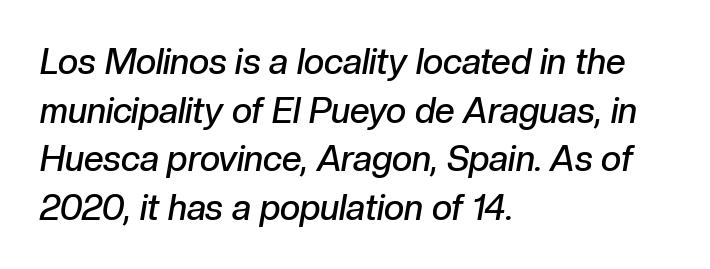
{"italic": "yes", "lean": "right", "slant_degrees": 10, "bold": "semi", "weight": "semibold", "width": "normal", "stroke_contrast": "low", "x_height": "medium", "monospaced": "no", "underline": "no", "align": "left", "line_spacing": "normal", "line_spacing_ratio": 1.39, "letter_spacing": "normal", "letter_spacing_em": 0.0, "glyph_px": 35}
